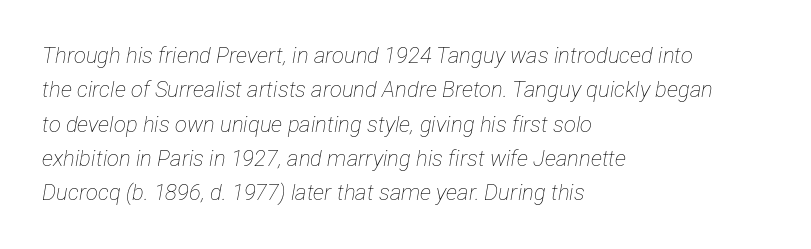
The image shows 22 px text type, italic (leaning right); set left-aligned, normal line spacing (1.56x), normal letter spacing, not underlined.
